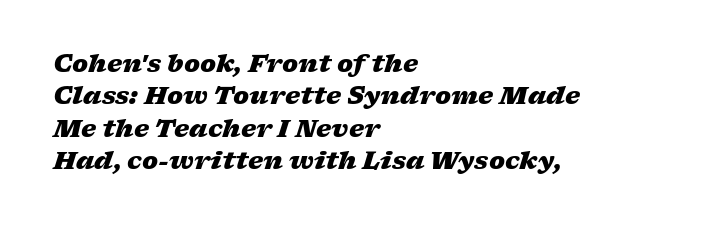
The image shows 24 px bold type, italic (leaning right); set left-aligned, normal line spacing (1.35x), normal letter spacing, not underlined.
